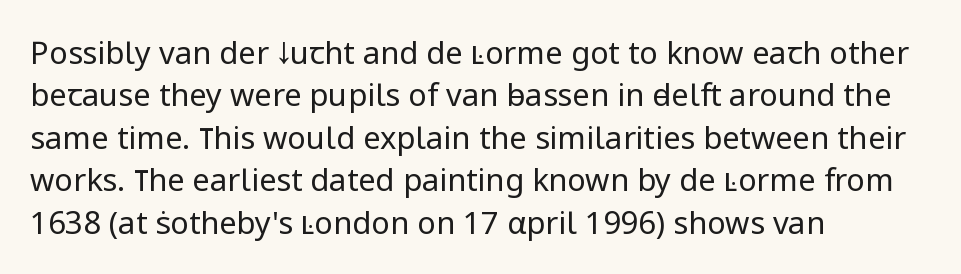
Nope, no serifs anywhere on these letters. Notice how descenders clear the ascenders below comfortably — that's standard leading. Letters have the restrained weight of plain body copy at most. Just letters on the line, the space beneath them empty.
